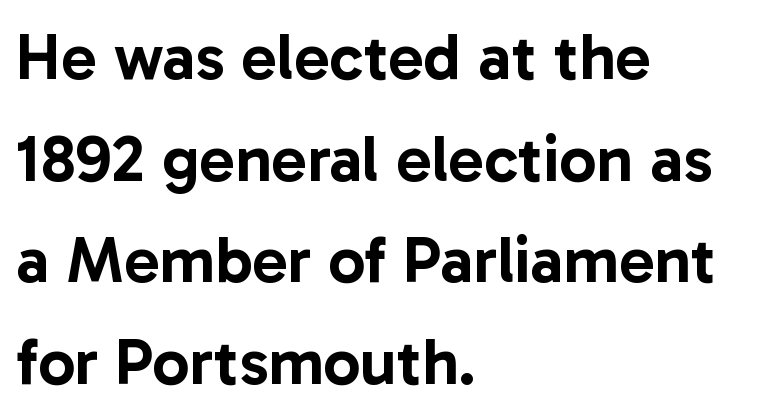
The image shows 66 px sans-serif type, upright; set left-aligned, normal line spacing (1.54x), normal letter spacing, not underlined; low stroke contrast and a medium x-height.
